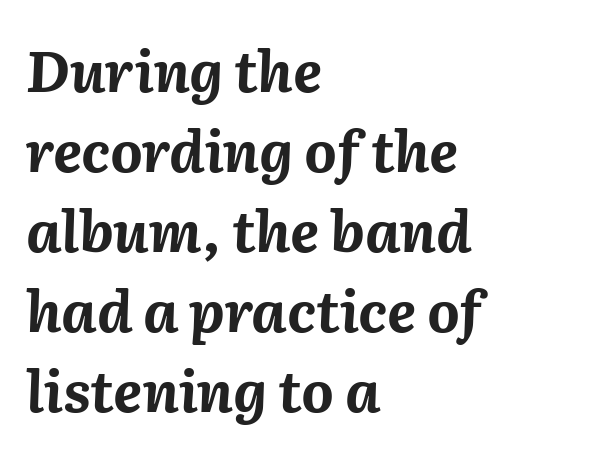
{"italic": "yes", "lean": "right", "slant_degrees": 2, "bold": "yes", "weight": "bold", "width": "normal", "stroke_contrast": "medium", "x_height": "medium", "monospaced": "no", "underline": "no", "align": "left", "line_spacing": "normal", "line_spacing_ratio": 1.43, "letter_spacing": "normal", "letter_spacing_em": 0.0, "glyph_px": 56}
